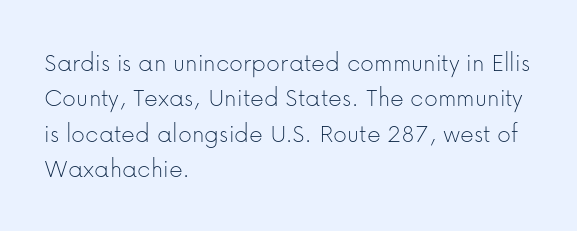
Q: Is the text bold? A: No.
Q: Is the text italic (slanted)? A: No, it is upright.
Q: Is the text underlined? A: No.
Q: How is the paragraph aligned? A: Left-aligned.
Q: Is the spacing between letters normal or unusually wide? A: Normal.
Q: Is the spacing between lines tight, normal or loose? A: Normal.
